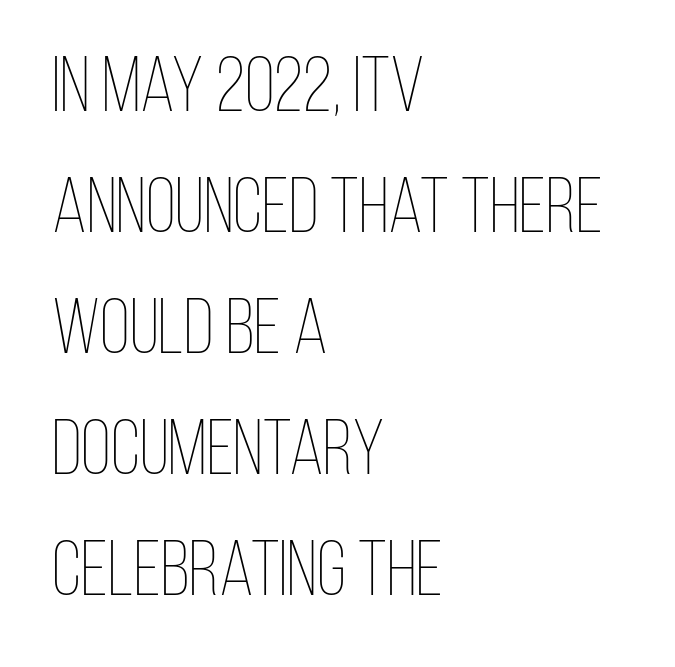
The image shows 78 px thin, condensed type, upright; set left-aligned, normal line spacing (1.55x), normal letter spacing, not underlined; low stroke contrast and a large x-height.
